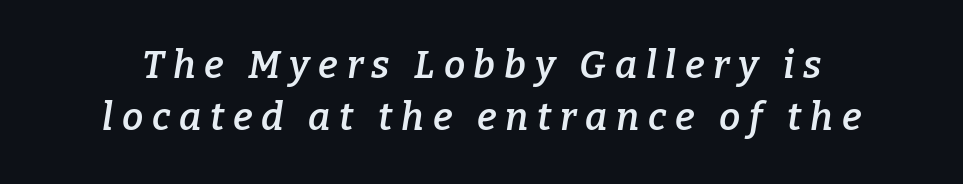
Q: Is the text bold? A: Semi-bold.
Q: Is the text italic (slanted)? A: Yes, it leans right by about 9 degrees.
Q: Is the typeface a serif or a sans-serif typeface? A: Serif.
Q: Is the text underlined? A: No.
Q: Is the spacing between letters normal or unusually wide? A: Unusually wide.
Q: Is the spacing between lines tight, normal or loose? A: Normal.
Q: Width (condensed, normal, or wide)? A: Normal.
Q: Stroke contrast? A: Low.
Q: x-height? A: Medium.
Q: Monospaced? A: No.
